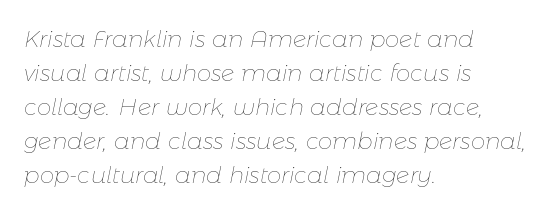
{"italic": "yes", "lean": "right", "slant_degrees": 11, "bold": "no", "underline": "no", "align": "left", "line_spacing": "normal", "line_spacing_ratio": 1.48, "letter_spacing": "normal", "letter_spacing_em": 0.0, "glyph_px": 23}
